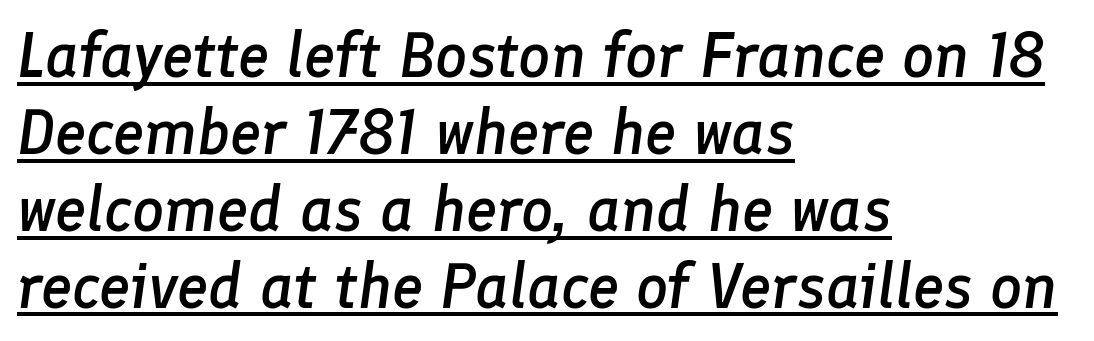
{"italic": "yes", "lean": "right", "slant_degrees": 8, "bold": "semi", "weight": "semibold", "width": "normal", "stroke_contrast": "low", "x_height": "medium", "monospaced": "no", "underline": "yes", "align": "left", "line_spacing_ratio": 1.22, "letter_spacing": "normal", "letter_spacing_em": 0.0, "glyph_px": 63}
